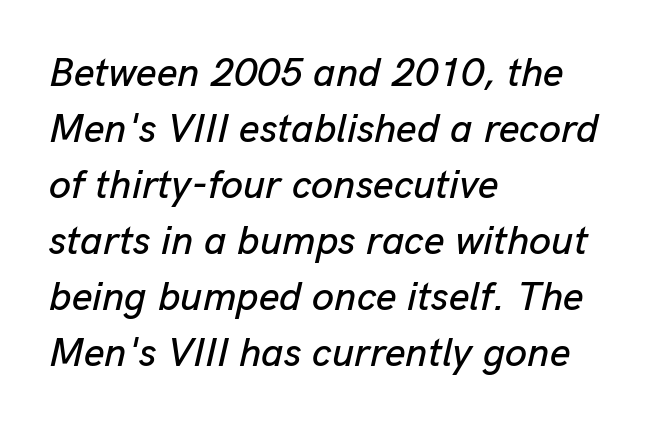
{"italic": "yes", "lean": "right", "slant_degrees": 13, "width": "normal", "stroke_contrast": "low", "x_height": "medium", "monospaced": "no", "underline": "no", "align": "left", "line_spacing": "normal", "line_spacing_ratio": 1.4, "letter_spacing": "normal", "letter_spacing_em": 0.0, "glyph_px": 40}
